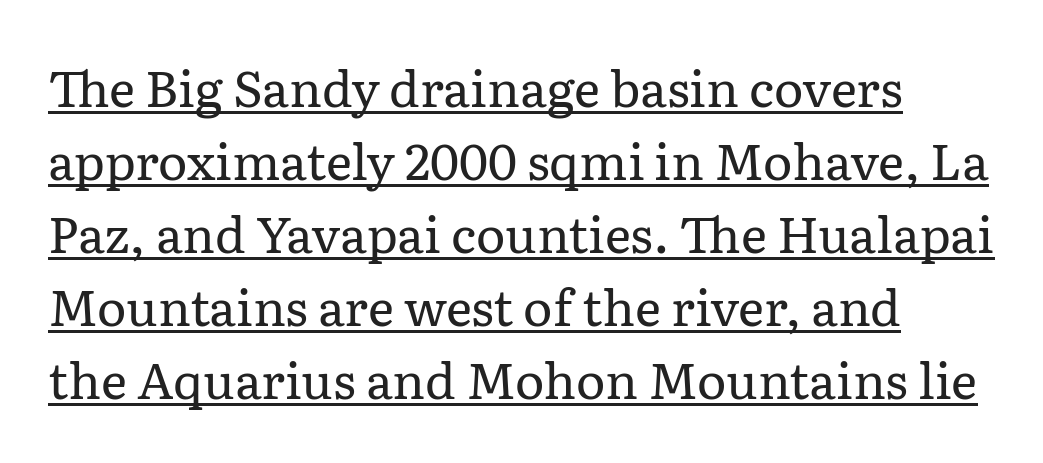
{"serif": "yes", "italic": "no", "bold": "no", "weight": "regular", "width": "normal", "stroke_contrast": "low", "x_height": "medium", "monospaced": "no", "underline": "yes", "line_spacing": "normal", "line_spacing_ratio": 1.46, "letter_spacing": "normal", "letter_spacing_em": 0.0, "glyph_px": 50}
